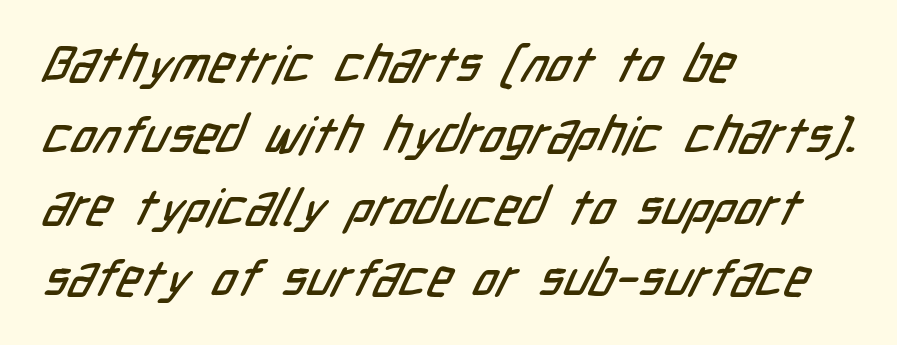
{"serif": "no", "width": "condensed", "stroke_contrast": "low", "x_height": "medium", "monospaced": "no", "underline": "no", "align": "left", "line_spacing": "normal", "line_spacing_ratio": 1.4, "letter_spacing": "normal", "letter_spacing_em": 0.0, "glyph_px": 51}
